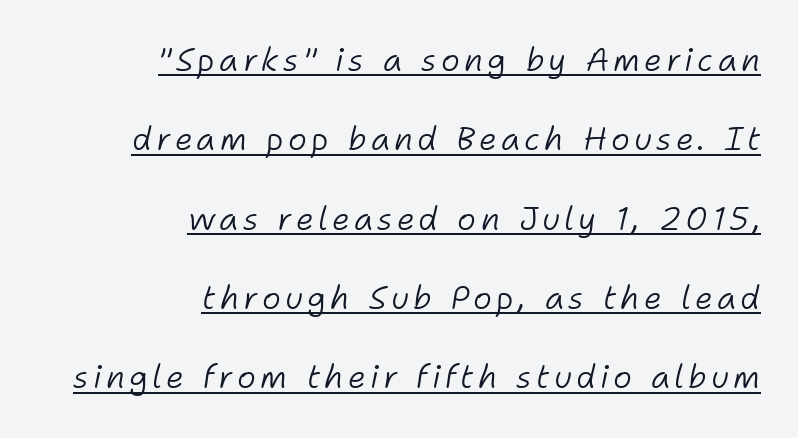
The image shows 32 px light type, italic (leaning right); set right-aligned, loose line spacing (2.48x), underlined; low stroke contrast and a medium x-height.
